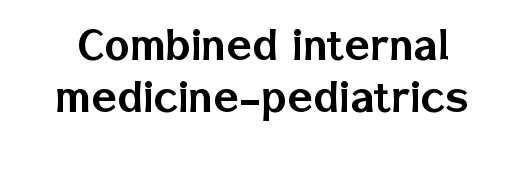
The image shows 53 px sans-serif type, upright; set tight line spacing (0.99x), normal letter spacing, not underlined; low stroke contrast and a medium x-height.
